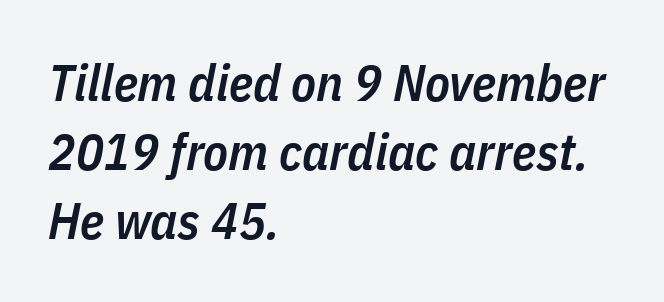
{"italic": "yes", "lean": "right", "slant_degrees": 11, "bold": "semi", "weight": "semibold", "width": "condensed", "stroke_contrast": "low", "x_height": "medium", "monospaced": "no", "underline": "no", "align": "left", "line_spacing": "normal", "line_spacing_ratio": 1.35, "letter_spacing": "normal", "letter_spacing_em": 0.0, "glyph_px": 51}
